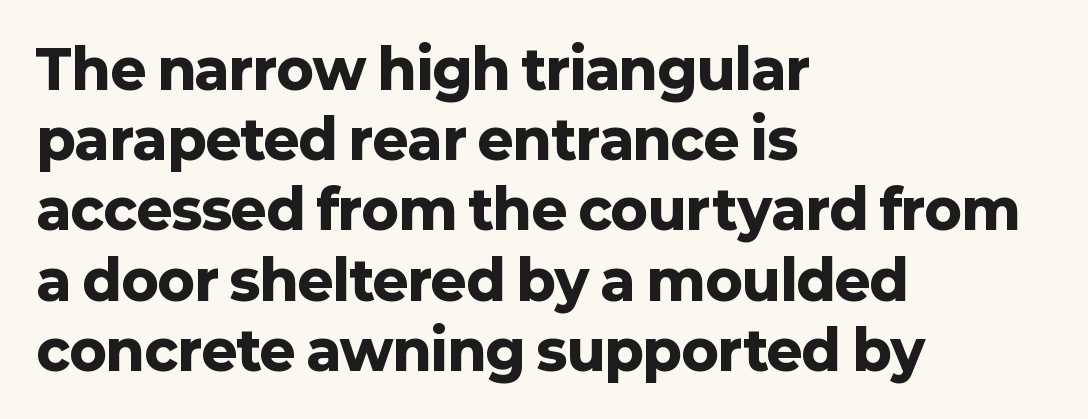
Q: Is the text bold? A: Yes.
Q: Is the text italic (slanted)? A: No, it is upright.
Q: Is the typeface a serif or a sans-serif typeface? A: Sans-serif.
Q: Is the text underlined? A: No.
Q: How is the paragraph aligned? A: Left-aligned.
Q: Is the spacing between letters normal or unusually wide? A: Normal.
Q: Is the spacing between lines tight, normal or loose? A: Normal.
Q: Width (condensed, normal, or wide)? A: Normal.
Q: Stroke contrast? A: Low.
Q: x-height? A: Medium.
Q: Monospaced? A: No.
